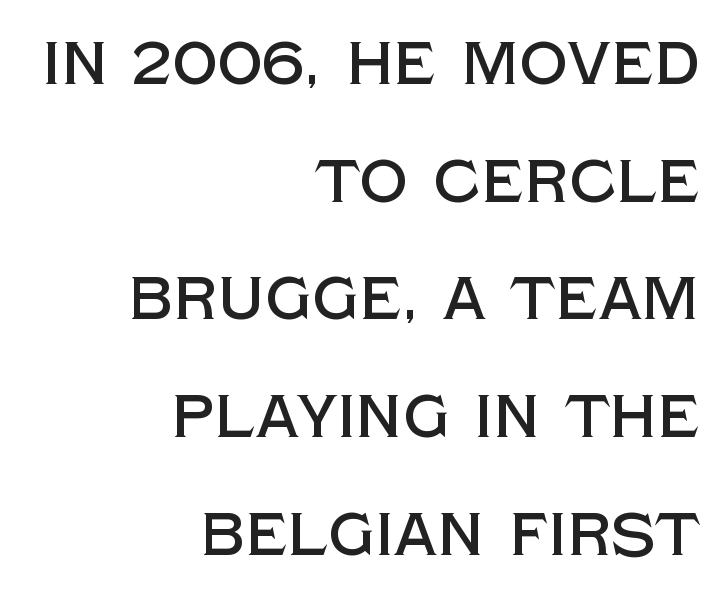
The passage shown stacks its lines with a broad gap. Compared with typical body copy, the letter spacing here is the same. Regarding serifs, this sample does without them. Does the lettering tilt? It doesn't — this is upright. The rendering uses natural spacing where letterforms have individual widths.
